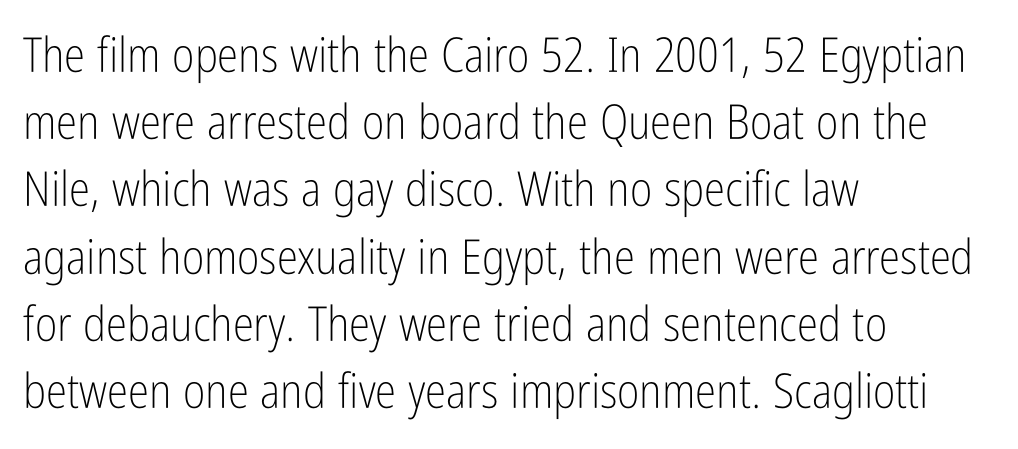
Q: Is the text bold? A: No.
Q: Is the text italic (slanted)? A: No, it is upright.
Q: Is the typeface a serif or a sans-serif typeface? A: Sans-serif.
Q: Is the text underlined? A: No.
Q: How is the paragraph aligned? A: Left-aligned.
Q: Is the spacing between letters normal or unusually wide? A: Normal.
Q: Is the spacing between lines tight, normal or loose? A: Normal.
Q: Width (condensed, normal, or wide)? A: Condensed.
Q: Stroke contrast? A: Low.
Q: x-height? A: Medium.
Q: Monospaced? A: No.
